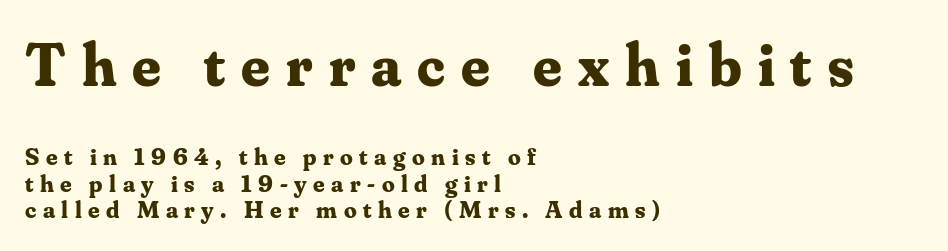
Q: Is the text bold? A: Yes.
Q: Is the text italic (slanted)? A: No, it is upright.
Q: Is the typeface a serif or a sans-serif typeface? A: Serif.
Q: Is the text underlined? A: No.
Q: How is the paragraph aligned? A: Left-aligned.
Q: Is the spacing between letters normal or unusually wide? A: Unusually wide.
Q: Is the spacing between lines tight, normal or loose? A: Tight.
Q: Which block of text is set in a larger size, the first (top) or the second (bottom)? A: The first (top) one.
Q: Width (condensed, normal, or wide)? A: Normal.
Q: Stroke contrast? A: Medium.
Q: x-height? A: Small.
Q: Monospaced? A: No.
